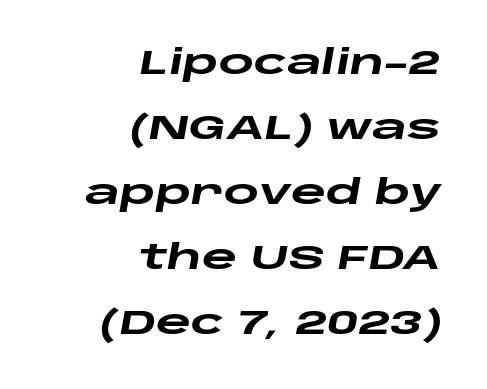
{"italic": "yes", "lean": "right", "slant_degrees": 10, "bold": "yes", "weight": "heavy", "width": "wide", "stroke_contrast": "low", "x_height": "large", "monospaced": "no", "underline": "no", "align": "right", "line_spacing": "loose", "line_spacing_ratio": 1.91, "letter_spacing": "normal", "letter_spacing_em": 0.0, "glyph_px": 34}
